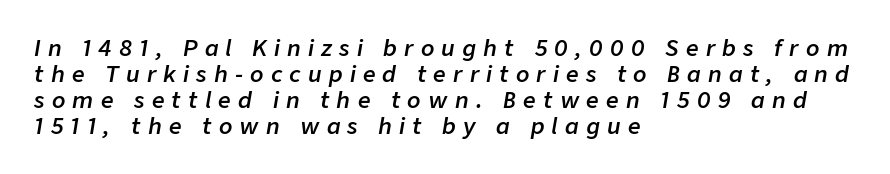
Q: Is the text bold? A: Semi-bold.
Q: Is the text italic (slanted)? A: Yes, it leans right by about 9 degrees.
Q: Is the text underlined? A: No.
Q: How is the paragraph aligned? A: Left-aligned.
Q: Is the spacing between letters normal or unusually wide? A: Unusually wide.
